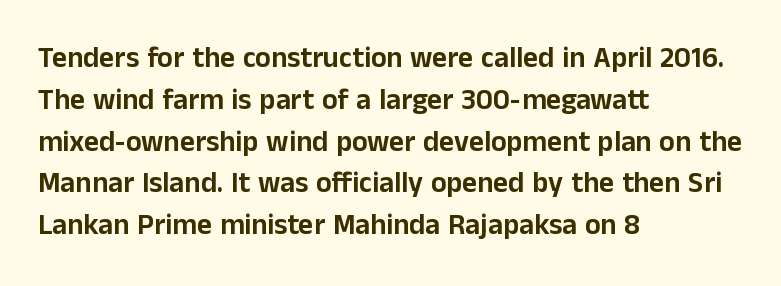
Bare-footed words on every line. You can tell from the bare stems that sans-serif type was used. The type sits square on the baseline with zero lean. You could not count columns in this text — the font is proportionally spaced.
